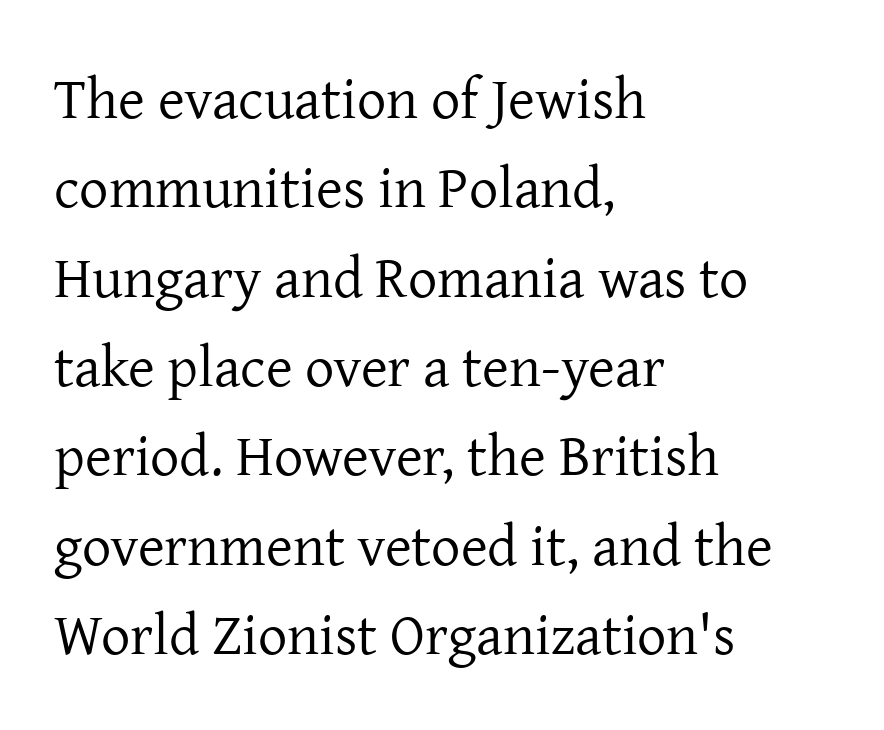
The image shows 58 px regular-weight serif type, upright; set left-aligned, normal line spacing (1.54x), normal letter spacing, not underlined; low stroke contrast and a medium x-height.
